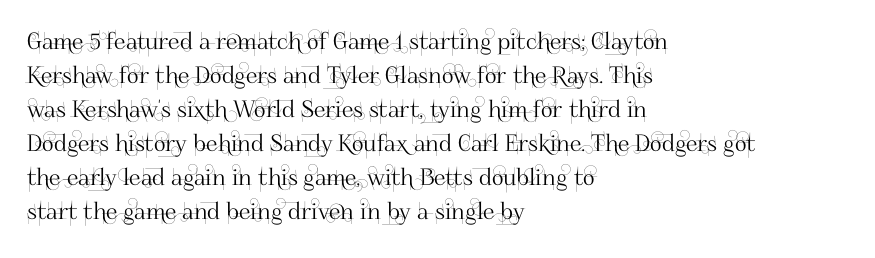
{"italic": "no", "underline": "no", "align": "left", "line_spacing": "normal", "line_spacing_ratio": 1.48, "letter_spacing": "normal", "letter_spacing_em": 0.0, "glyph_px": 23}
